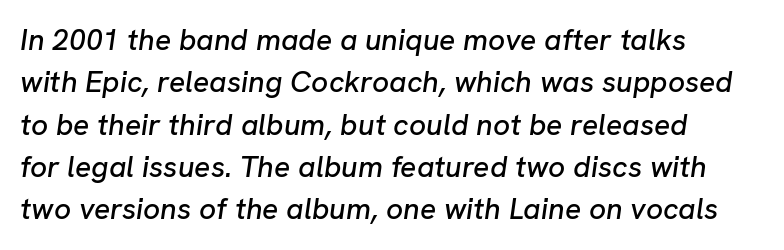
{"italic": "yes", "lean": "right", "slant_degrees": 8, "width": "normal", "stroke_contrast": "low", "x_height": "medium", "monospaced": "no", "underline": "no", "align": "left", "line_spacing": "normal", "line_spacing_ratio": 1.41, "letter_spacing": "normal", "letter_spacing_em": 0.0, "glyph_px": 30}
